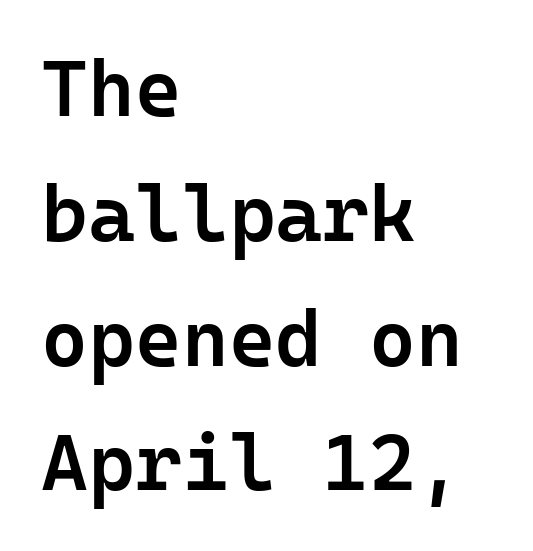
{"serif": "no", "italic": "no", "bold": "semi", "weight": "semibold", "width": "normal", "stroke_contrast": "low", "x_height": "medium", "monospaced": "yes", "underline": "no", "align": "left", "line_spacing": "normal", "line_spacing_ratio": 1.56, "letter_spacing": "normal", "letter_spacing_em": 0.0, "glyph_px": 80}
